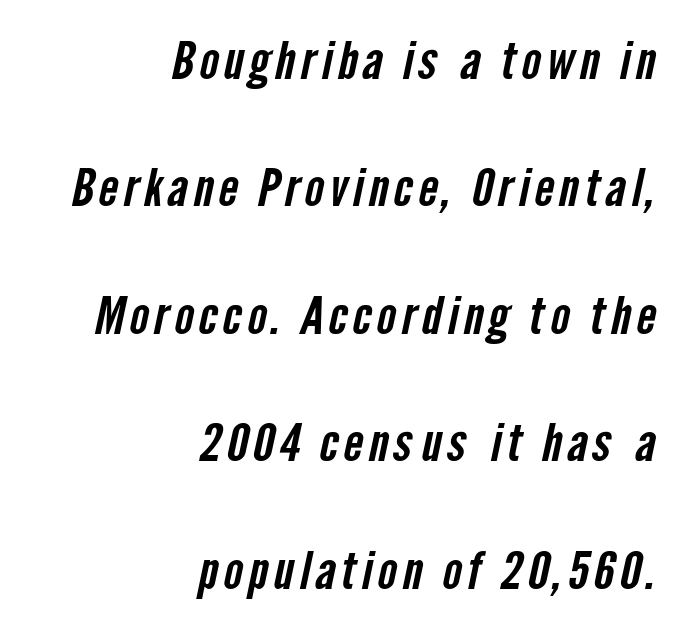
Q: Is the typeface a serif or a sans-serif typeface? A: Sans-serif.
Q: Is the text underlined? A: No.
Q: How is the paragraph aligned? A: Right-aligned.
Q: Is the spacing between lines tight, normal or loose? A: Loose.
Q: Width (condensed, normal, or wide)? A: Condensed.
Q: Stroke contrast? A: Low.
Q: x-height? A: Medium.
Q: Monospaced? A: No.
